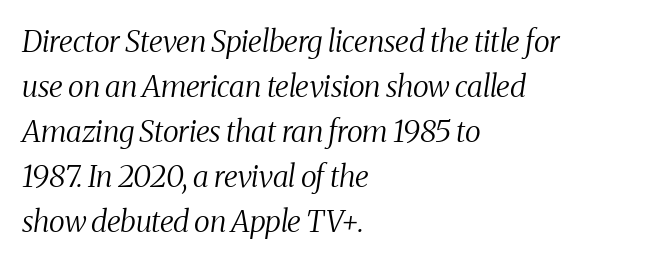
This rendering employs a face with finishing strokes, i.e., a serif. The zone under the glyphs is completely vacant. Reading down the column, the eye jumps a familiar distance to each next line. Short note: letters normally spaced. Quick note: italic.
